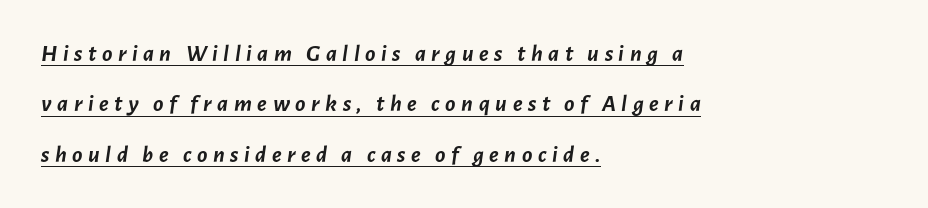
The image shows 24 px bold type, italic (leaning right); set left-aligned, loose line spacing (2.1x), unusually wide letter spacing (+0.23 em), underlined.
